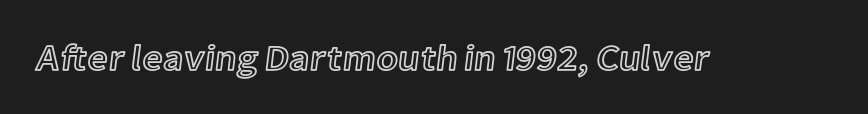
The image shows 36 px text type; set normal letter spacing, not underlined; a medium x-height.
